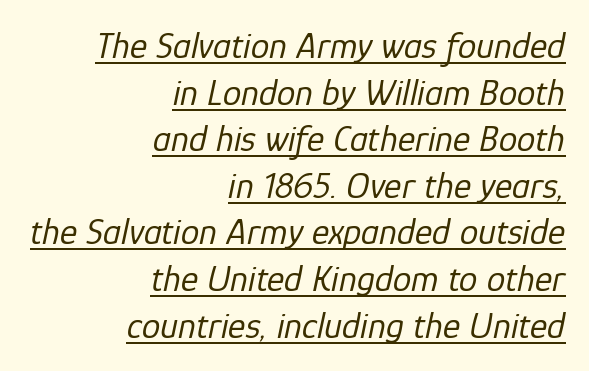
{"italic": "yes", "lean": "right", "slant_degrees": 12, "bold": "no", "weight": "regular", "width": "normal", "stroke_contrast": "low", "x_height": "medium", "monospaced": "no", "underline": "yes", "align": "right", "line_spacing": "normal", "line_spacing_ratio": 1.26, "letter_spacing": "normal", "letter_spacing_em": 0.0, "glyph_px": 37}
